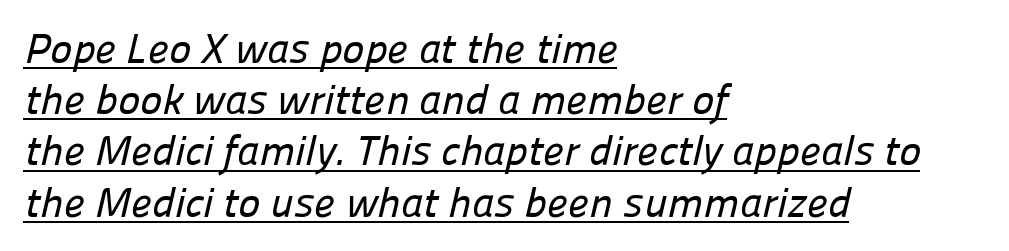
This rendering leaves character spacing at its baseline value. The lines in this sample share a left origin and differ only in where they stop. Examine the stroke ends and you'll find no serifs. Each letter keeps its own natural width here, so spacing adapts to shape.
